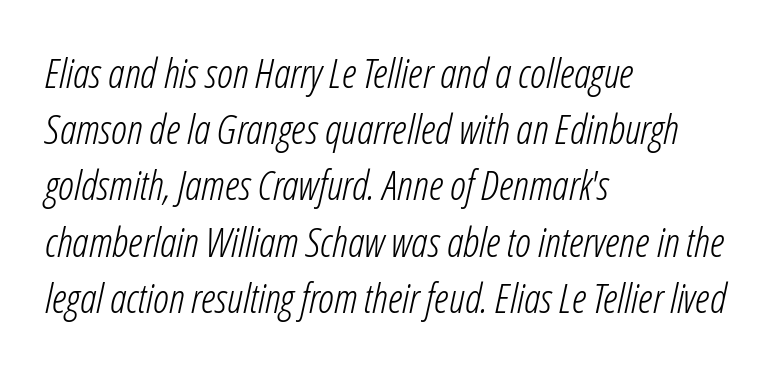
{"italic": "yes", "lean": "right", "slant_degrees": 12, "bold": "no", "weight": "light", "width": "condensed", "stroke_contrast": "low", "x_height": "medium", "monospaced": "no", "underline": "no", "align": "left", "line_spacing": "normal", "line_spacing_ratio": 1.37, "letter_spacing": "normal", "letter_spacing_em": 0.0, "glyph_px": 41}
